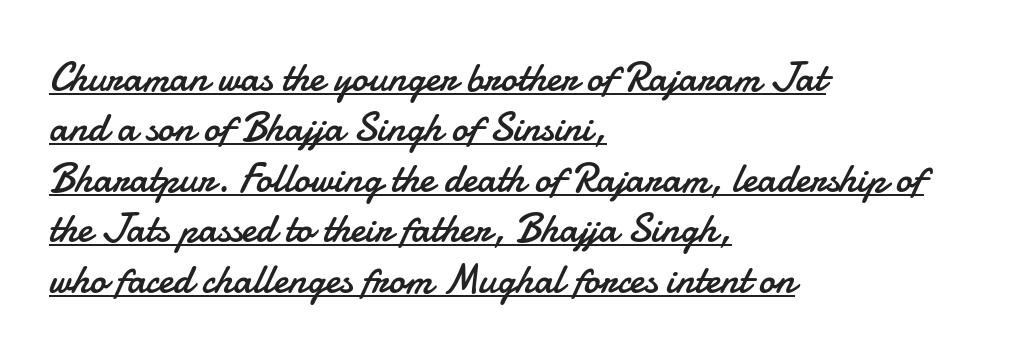
No heavy texture on the line: the type isn't bold. The paragraph has a hard left edge and a soft right edge. Do the characters align in a grid? No, the font is proportional.
